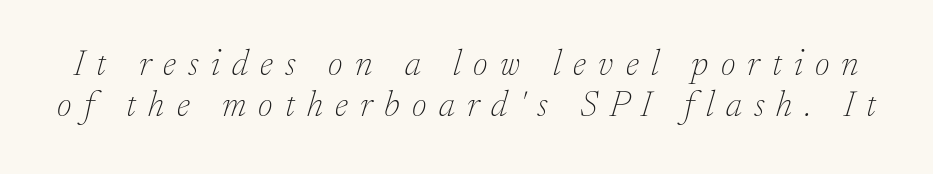
{"serif": "yes", "italic": "yes", "lean": "right", "slant_degrees": 17, "bold": "no", "weight": "thin", "width": "normal", "stroke_contrast": "low", "x_height": "small", "monospaced": "no", "underline": "no", "line_spacing": "tight", "line_spacing_ratio": 1.13, "letter_spacing": "wide", "letter_spacing_em": 0.34, "glyph_px": 36}
